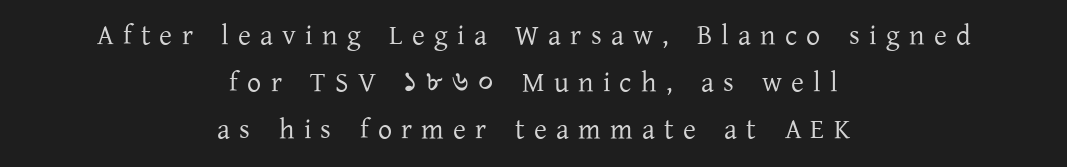
{"serif": "yes", "italic": "no", "bold": "no", "weight": "regular", "width": "normal", "stroke_contrast": "low", "x_height": "medium", "monospaced": "no", "underline": "no", "align": "center", "line_spacing": "normal", "line_spacing_ratio": 1.68, "letter_spacing": "wide", "letter_spacing_em": 0.33, "glyph_px": 28}
